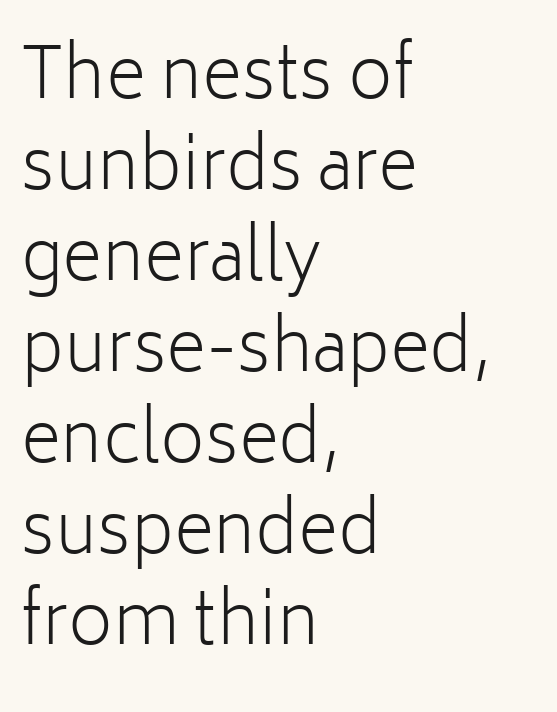
Q: Is the text bold? A: No.
Q: Is the text italic (slanted)? A: No, it is upright.
Q: Is the typeface a serif or a sans-serif typeface? A: Sans-serif.
Q: Is the text underlined? A: No.
Q: How is the paragraph aligned? A: Left-aligned.
Q: Is the spacing between letters normal or unusually wide? A: Normal.
Q: Is the spacing between lines tight, normal or loose? A: Normal.
Q: Width (condensed, normal, or wide)? A: Normal.
Q: Stroke contrast? A: Low.
Q: x-height? A: Medium.
Q: Monospaced? A: No.
